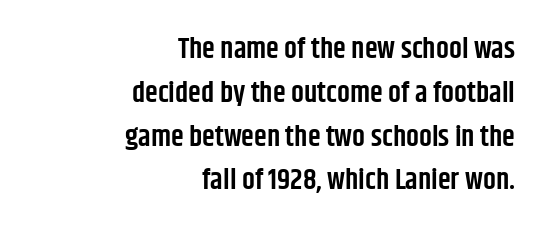
{"serif": "no", "italic": "no", "bold": "semi", "weight": "semibold", "width": "condensed", "stroke_contrast": "low", "x_height": "large", "monospaced": "no", "underline": "no", "align": "right", "line_spacing": "normal", "line_spacing_ratio": 1.51, "letter_spacing": "normal", "letter_spacing_em": 0.0, "glyph_px": 29}
